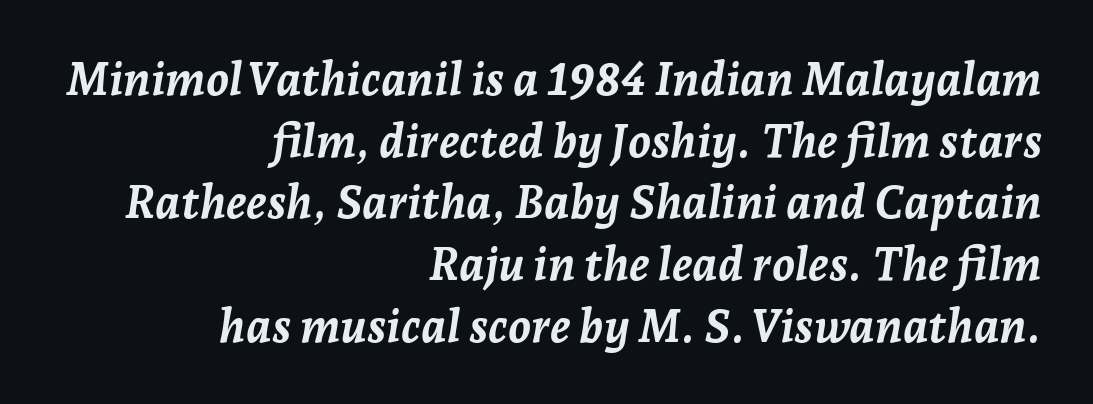
Beneath every word, the page is bare. Characters are canted at an angle relative to the baseline's perpendicular. The compositor pushed each line to the right boundary. Here the designer chose a conventional face with non-uniform glyph widths. What stands out about the letter spacing? Nothing — it is the standard amount. A typesetter would call this leading conventional body-copy spacing.
